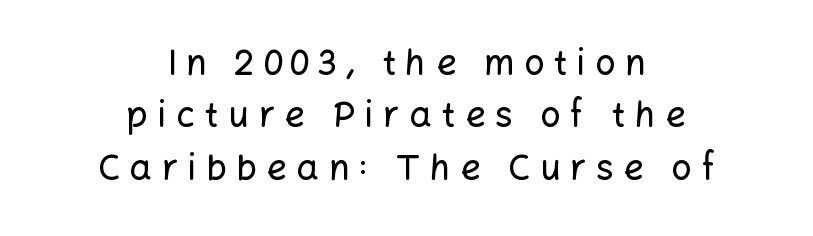
{"serif": "no", "italic": "no", "width": "normal", "stroke_contrast": "low", "x_height": "medium", "monospaced": "no", "underline": "no", "align": "center", "line_spacing": "normal", "line_spacing_ratio": 1.5, "letter_spacing": "wide", "letter_spacing_em": 0.28, "glyph_px": 35}
